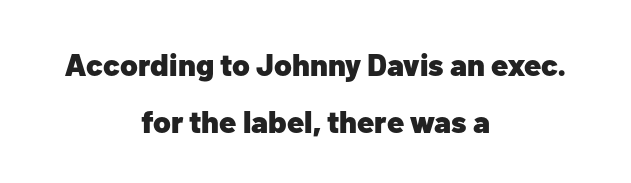
The image shows 31 px heavy sans-serif type, upright; set centered, line spacing 1.83x, normal letter spacing, not underlined; low stroke contrast and a medium x-height.
